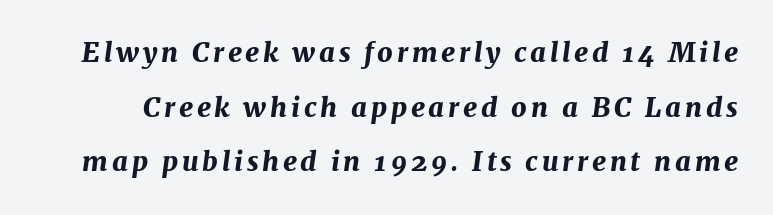
{"italic": "yes", "lean": "right", "slant_degrees": 7, "bold": "yes", "underline": "no", "line_spacing": "loose", "line_spacing_ratio": 2.02, "glyph_px": 27}
